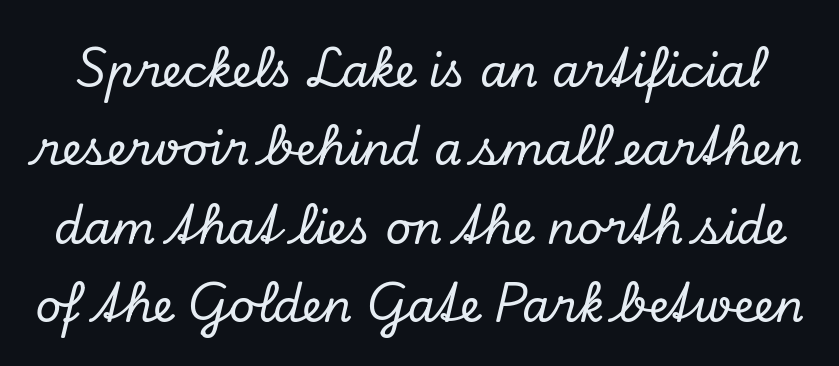
Proportional: the letters do not fall into vertical columns. Quick note: underline off. This sample uses plain, unmodified letter spacing. Regarding serifs, this sample has them. Italic: yes, the glyphs are oblique.
